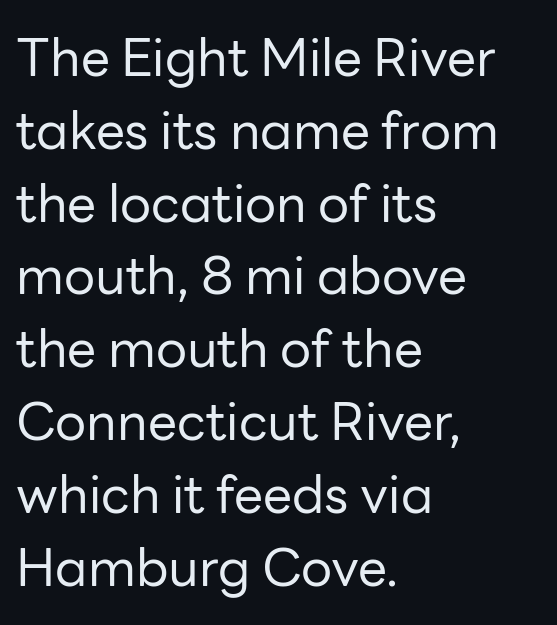
The image shows 52 px regular-weight sans-serif type, upright; set left-aligned, normal line spacing (1.4x), normal letter spacing, not underlined; low stroke contrast and a medium x-height.
